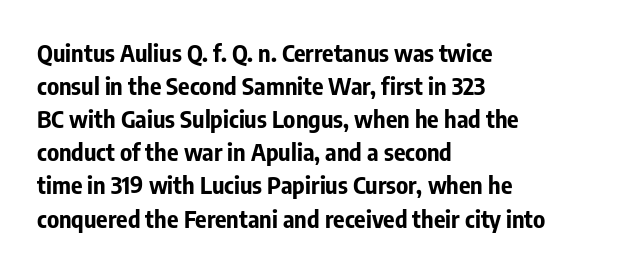
{"italic": "no", "bold": "yes", "underline": "no", "align": "left", "line_spacing": "normal", "line_spacing_ratio": 1.38, "letter_spacing": "normal", "letter_spacing_em": 0.0, "glyph_px": 24}
